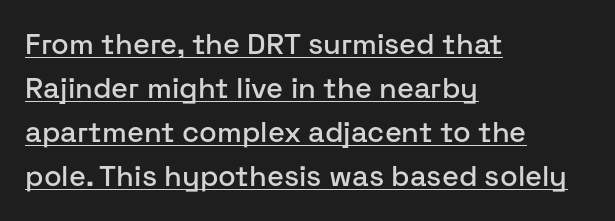
Q: Is the text italic (slanted)? A: No, it is upright.
Q: Is the typeface a serif or a sans-serif typeface? A: Sans-serif.
Q: Is the text underlined? A: Yes.
Q: How is the paragraph aligned? A: Left-aligned.
Q: Is the spacing between letters normal or unusually wide? A: Normal.
Q: Is the spacing between lines tight, normal or loose? A: Normal.
Q: Width (condensed, normal, or wide)? A: Normal.
Q: Stroke contrast? A: Low.
Q: x-height? A: Medium.
Q: Monospaced? A: No.
